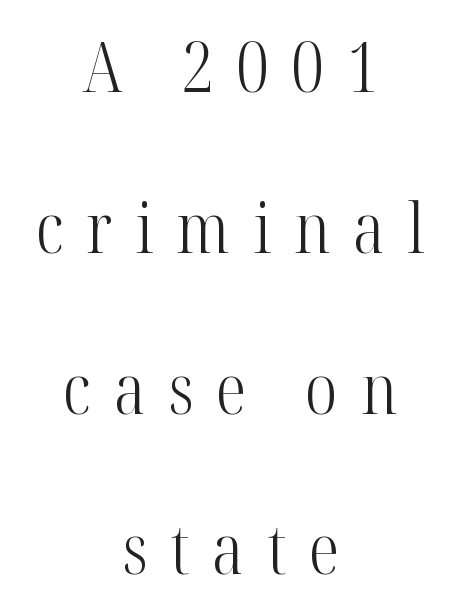
{"serif": "yes", "italic": "no", "bold": "no", "weight": "light", "width": "condensed", "stroke_contrast": "high", "x_height": "medium", "monospaced": "no", "underline": "no", "align": "center", "line_spacing": "loose", "line_spacing_ratio": 2.33, "letter_spacing": "wide", "letter_spacing_em": 0.33, "glyph_px": 69}
